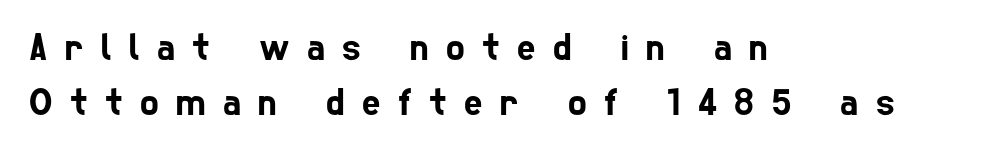
{"serif": "no", "width": "condensed", "stroke_contrast": "low", "x_height": "medium", "monospaced": "no", "underline": "no", "align": "left", "line_spacing": "normal", "line_spacing_ratio": 1.4, "letter_spacing": "wide", "letter_spacing_em": 0.45, "glyph_px": 39}
